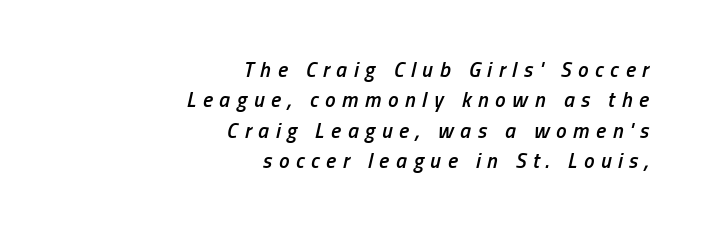
The image shows 21 px text type, italic (leaning right); set right-aligned, normal line spacing (1.45x), unusually wide letter spacing (+0.32 em), not underlined.
